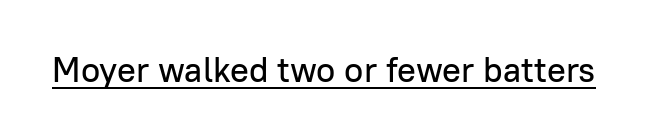
The image shows 35 px sans-serif type, upright; set normal letter spacing, underlined; low stroke contrast and a medium x-height.
